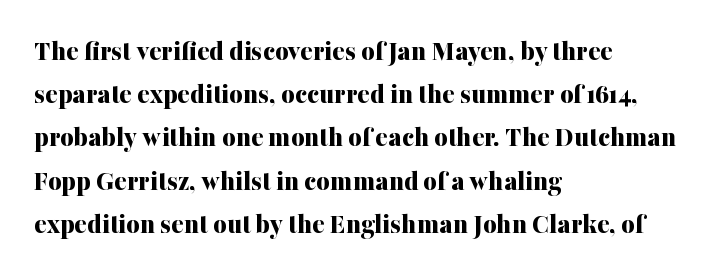
{"serif": "yes", "italic": "no", "bold": "yes", "weight": "bold", "width": "normal", "stroke_contrast": "medium", "x_height": "medium", "monospaced": "no", "underline": "no", "align": "left", "line_spacing": "normal", "line_spacing_ratio": 1.49, "letter_spacing": "normal", "letter_spacing_em": 0.0, "glyph_px": 29}
